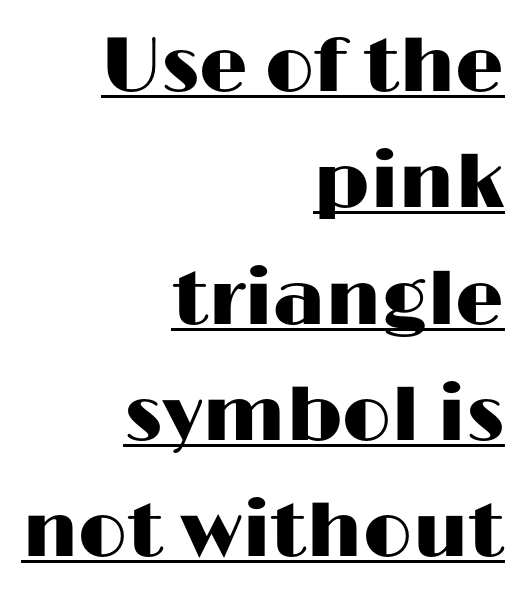
The image shows 77 px wide sans-serif type, upright; set right-aligned, normal line spacing (1.51x), normal letter spacing, underlined; high stroke contrast and a medium x-height.
